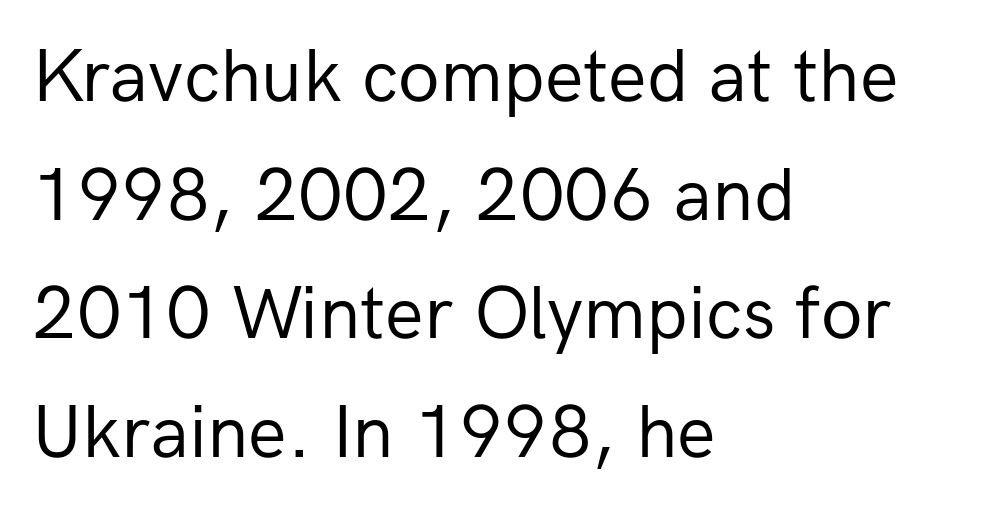
The image shows 76 px regular-weight sans-serif type, upright; set left-aligned, normal line spacing (1.56x), normal letter spacing, not underlined; low stroke contrast and a medium x-height.
